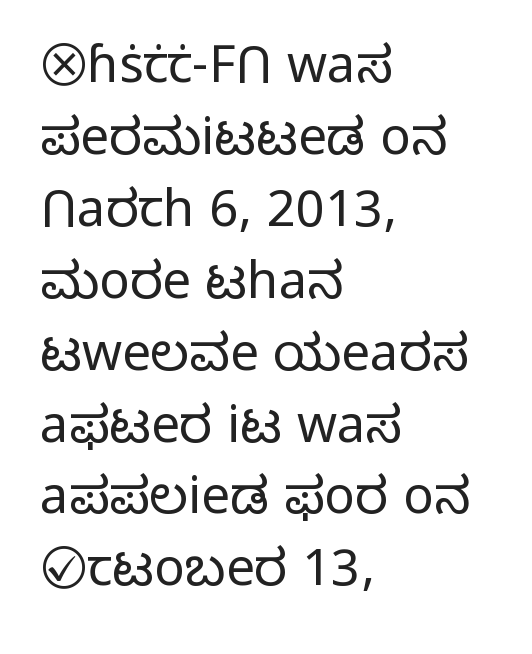
Q: Is the text bold? A: No.
Q: Is the text italic (slanted)? A: No, it is upright.
Q: Is the typeface a serif or a sans-serif typeface? A: Sans-serif.
Q: Is the text underlined? A: No.
Q: How is the paragraph aligned? A: Left-aligned.
Q: Is the spacing between letters normal or unusually wide? A: Normal.
Q: Is the spacing between lines tight, normal or loose? A: Normal.
Q: Width (condensed, normal, or wide)? A: Normal.
Q: Stroke contrast? A: Low.
Q: x-height? A: Medium.
Q: Monospaced? A: No.
